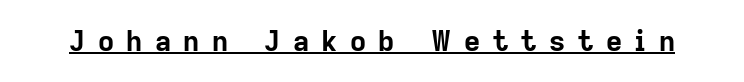
Q: Is the text bold? A: Yes.
Q: Is the text italic (slanted)? A: No, it is upright.
Q: Is the typeface a serif or a sans-serif typeface? A: Sans-serif.
Q: Is the text underlined? A: Yes.
Q: Is the spacing between letters normal or unusually wide? A: Unusually wide.
Q: Width (condensed, normal, or wide)? A: Normal.
Q: Stroke contrast? A: Low.
Q: x-height? A: Medium.
Q: Monospaced? A: No.
